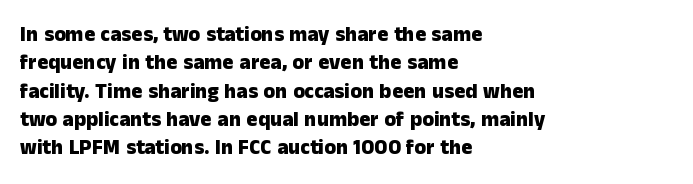
The image shows 21 px bold type, upright; set left-aligned, normal line spacing (1.35x), normal letter spacing, not underlined.
